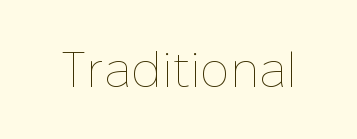
Q: Is the text bold? A: No.
Q: Is the text italic (slanted)? A: No, it is upright.
Q: Is the text underlined? A: No.
Q: Is the spacing between letters normal or unusually wide? A: Normal.
Q: Width (condensed, normal, or wide)? A: Normal.
Q: Stroke contrast? A: Low.
Q: x-height? A: Medium.
Q: Monospaced? A: No.
